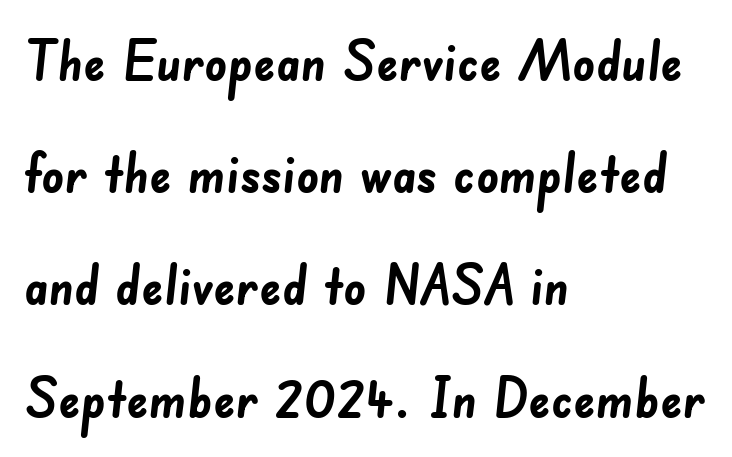
{"serif": "no", "bold": "yes", "weight": "semibold", "width": "normal", "stroke_contrast": "low", "x_height": "small", "monospaced": "no", "underline": "no", "align": "left", "line_spacing": "loose", "line_spacing_ratio": 2.04, "letter_spacing": "normal", "letter_spacing_em": 0.0, "glyph_px": 55}
